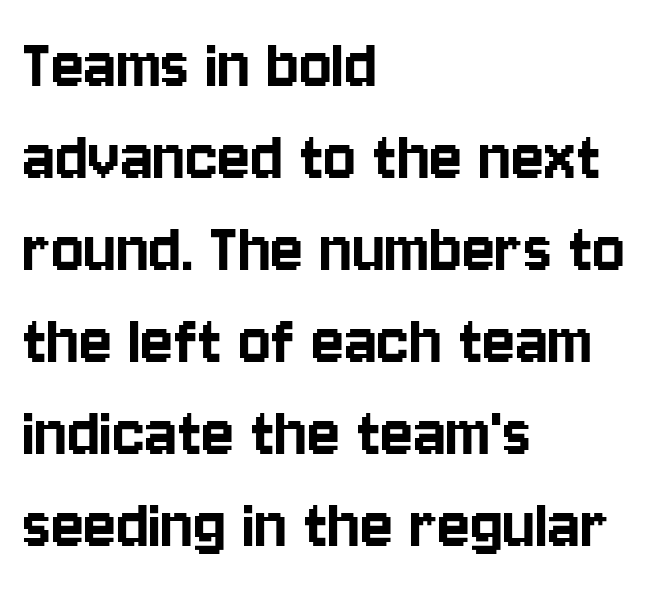
The image shows 76 px condensed sans-serif type, upright; set left-aligned, line spacing 1.21x, normal letter spacing, not underlined; low stroke contrast and a large x-height.
